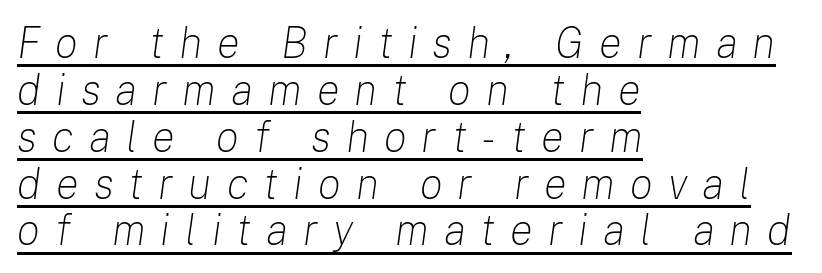
{"italic": "yes", "lean": "right", "slant_degrees": 8, "bold": "no", "weight": "light", "width": "normal", "stroke_contrast": "low", "x_height": "medium", "monospaced": "no", "underline": "yes", "align": "left", "line_spacing": "tight", "line_spacing_ratio": 1.09, "letter_spacing": "wide", "letter_spacing_em": 0.35, "glyph_px": 43}
